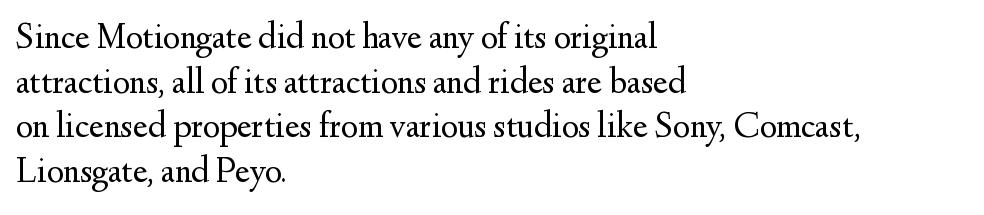
Q: Is the text bold? A: No.
Q: Is the text italic (slanted)? A: No, it is upright.
Q: Is the typeface a serif or a sans-serif typeface? A: Serif.
Q: Is the text underlined? A: No.
Q: How is the paragraph aligned? A: Left-aligned.
Q: Is the spacing between letters normal or unusually wide? A: Normal.
Q: Width (condensed, normal, or wide)? A: Normal.
Q: Stroke contrast? A: Medium.
Q: x-height? A: Small.
Q: Monospaced? A: No.
